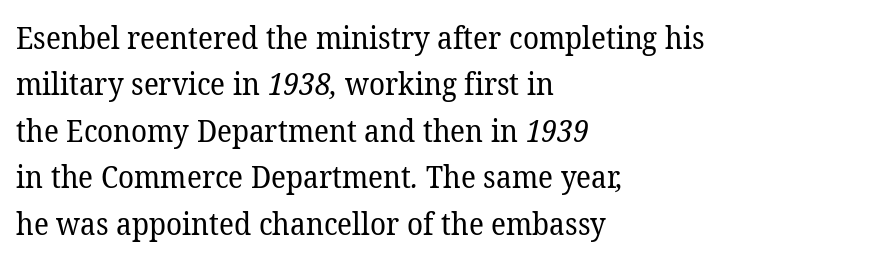
Q: Is the text bold? A: No.
Q: Is the typeface a serif or a sans-serif typeface? A: Serif.
Q: Is the text underlined? A: No.
Q: How is the paragraph aligned? A: Left-aligned.
Q: Is the spacing between letters normal or unusually wide? A: Normal.
Q: Is the spacing between lines tight, normal or loose? A: Normal.
Q: Width (condensed, normal, or wide)? A: Normal.
Q: Stroke contrast? A: Low.
Q: x-height? A: Medium.
Q: Monospaced? A: No.
